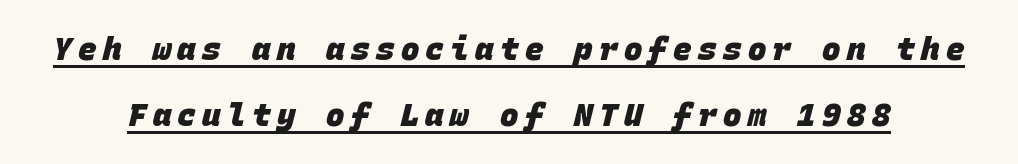
The image shows 31 px heavy sans-serif type, monospaced; set loose line spacing (2.12x), unusually wide letter spacing (+0.2 em), underlined; low stroke contrast and a large x-height.
